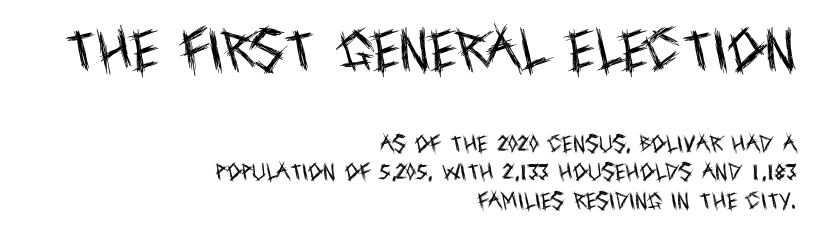
{"serif": "no", "italic": "no", "bold": "no", "weight": "regular", "width": "condensed", "x_height": "large", "monospaced": "no", "underline": "no", "align": "right", "line_spacing": "normal", "line_spacing_ratio": 1.51, "letter_spacing": "normal", "letter_spacing_em": 0.0, "larger_block": "first", "size_ratio": 2.47, "glyph_px": 47}
